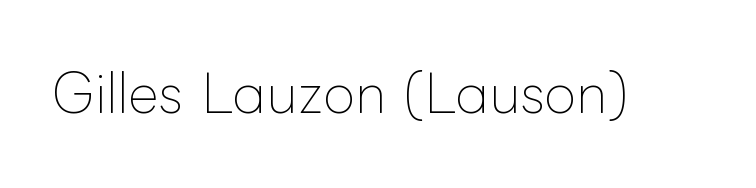
Q: Is the text bold? A: No.
Q: Is the text italic (slanted)? A: No, it is upright.
Q: Is the text underlined? A: No.
Q: Is the spacing between letters normal or unusually wide? A: Normal.
Q: Width (condensed, normal, or wide)? A: Normal.
Q: Stroke contrast? A: Low.
Q: x-height? A: Medium.
Q: Monospaced? A: No.
